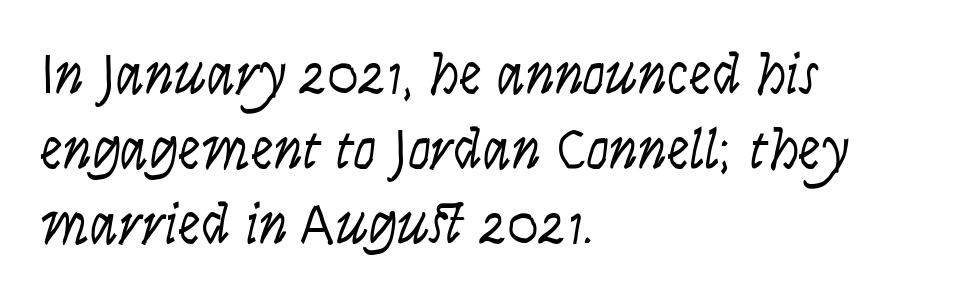
Default kerning and tracking; the words read as compact shapes. The rendering applies a slant to the glyphs. You could not count columns in this text — the font is proportionally spaced. Letters have the restrained weight of plain body copy at most. Vertically, the passage feels balanced, rows spaced as you'd expect. The strip under each line holds only bare page.
